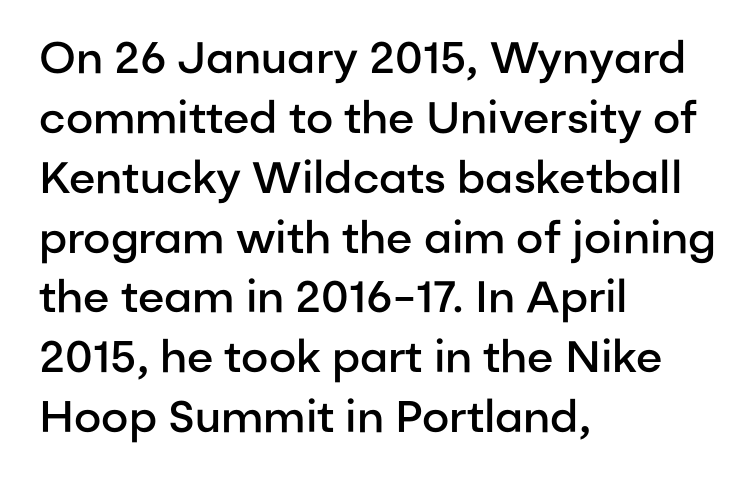
The compositor pushed each line to the left boundary. A clean baseline with only descenders dipping below it. Varying glyph widths throughout — classic text-font behaviour. Slightly chunky letters — semibold, I'd say, not full bold. Tall strokes in this sample are plumb rather than angled. What kind of face is this? One without serifs — a sans.
